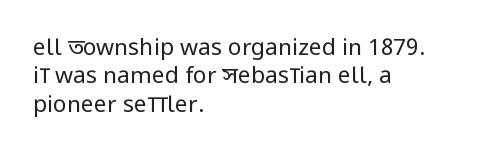
The image shows 23 px text type, upright; set left-aligned, line spacing 1.23x, normal letter spacing, not underlined.
